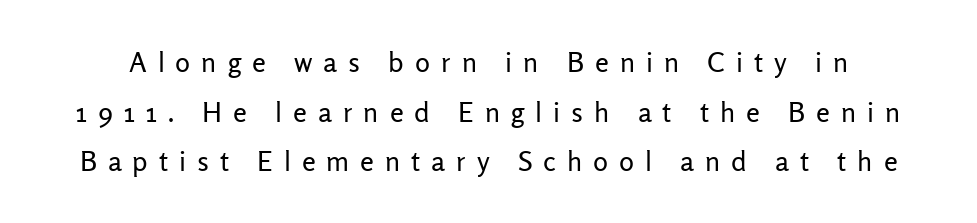
{"serif": "no", "italic": "no", "bold": "no", "weight": "regular", "width": "normal", "stroke_contrast": "low", "x_height": "medium", "monospaced": "no", "underline": "no", "line_spacing_ratio": 1.77, "letter_spacing": "wide", "letter_spacing_em": 0.39, "glyph_px": 28}
